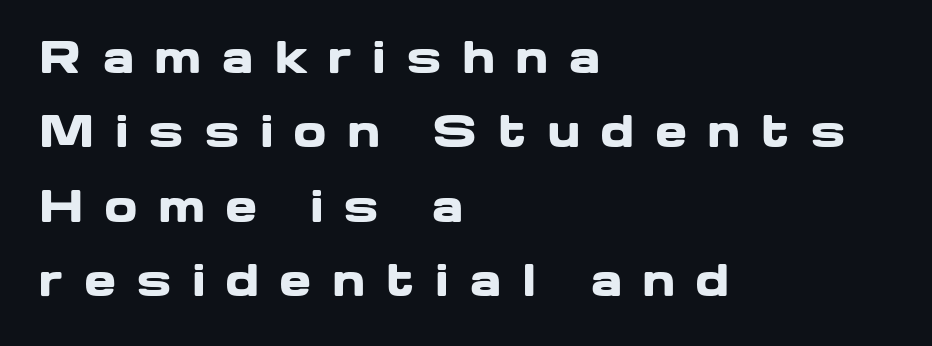
The image shows 43 px heavy, wide sans-serif type, upright; set left-aligned, line spacing 1.73x, unusually wide letter spacing (+0.46 em), not underlined; low stroke contrast and a medium x-height.
